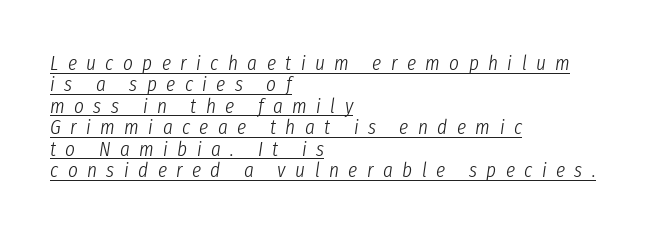
Q: Is the text bold? A: No.
Q: Is the text italic (slanted)? A: Yes, it leans right by about 8 degrees.
Q: Is the text underlined? A: Yes.
Q: How is the paragraph aligned? A: Left-aligned.
Q: Is the spacing between letters normal or unusually wide? A: Unusually wide.
Q: Is the spacing between lines tight, normal or loose? A: Tight.
